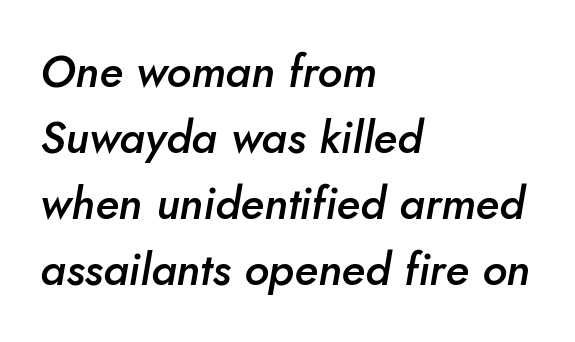
{"italic": "yes", "lean": "right", "slant_degrees": 10, "bold": "semi", "weight": "semibold", "width": "normal", "stroke_contrast": "low", "x_height": "small", "monospaced": "no", "underline": "no", "align": "left", "line_spacing": "normal", "line_spacing_ratio": 1.47, "letter_spacing": "normal", "letter_spacing_em": 0.0, "glyph_px": 45}
